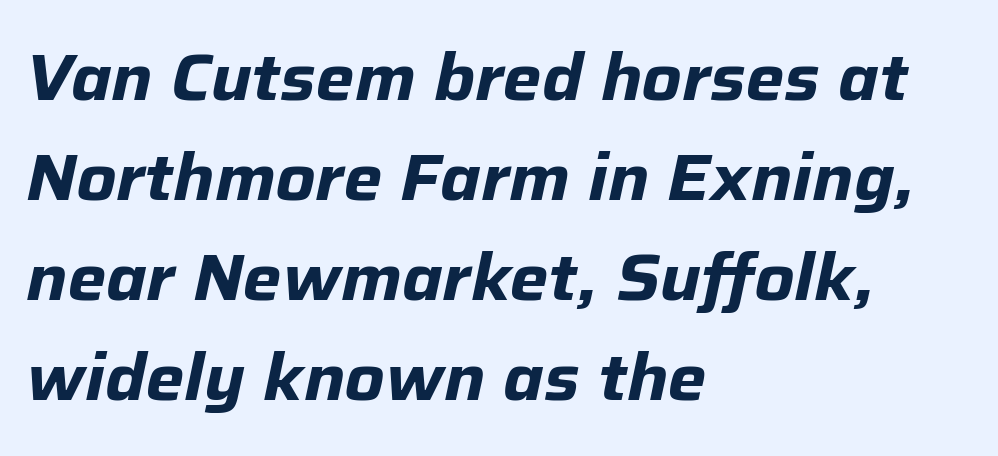
{"italic": "yes", "lean": "right", "slant_degrees": 12, "bold": "yes", "weight": "bold", "width": "normal", "stroke_contrast": "low", "x_height": "medium", "monospaced": "no", "underline": "no", "align": "left", "line_spacing": "normal", "line_spacing_ratio": 1.54, "letter_spacing": "normal", "letter_spacing_em": 0.0, "glyph_px": 65}
